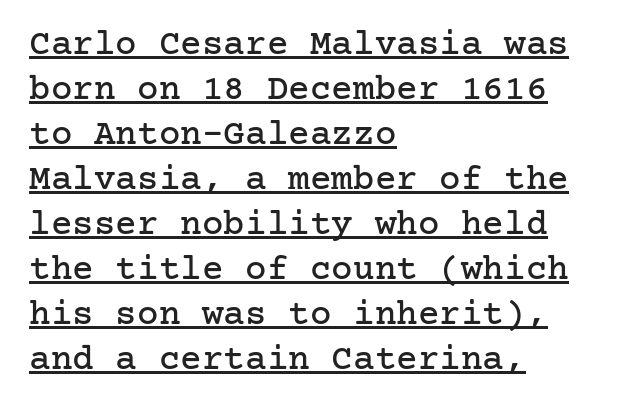
{"serif": "yes", "italic": "no", "width": "normal", "stroke_contrast": "low", "x_height": "medium", "underline": "yes", "align": "left", "line_spacing": "normal", "line_spacing_ratio": 1.25, "letter_spacing": "normal", "letter_spacing_em": 0.0, "glyph_px": 36}
